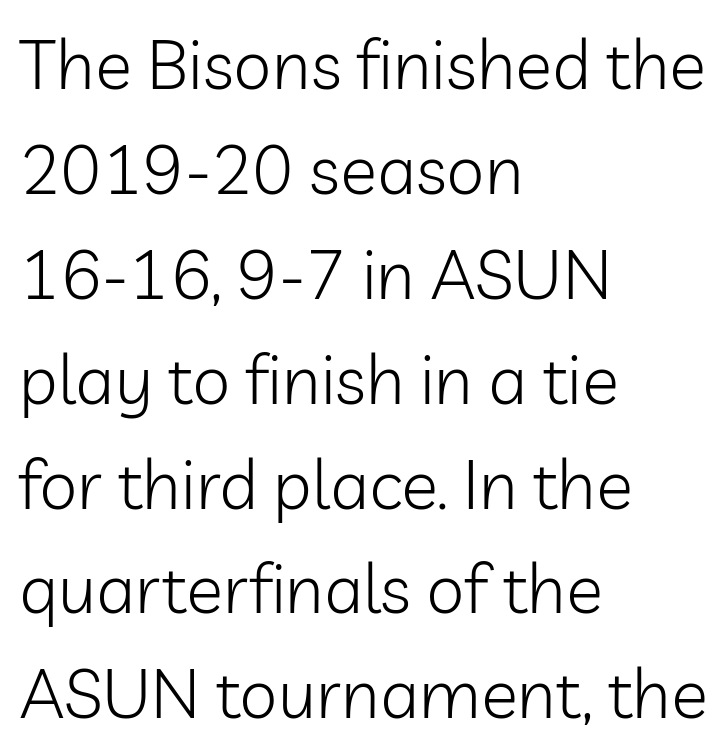
The letters advance in unequal steps, a hallmark of proportional type. A normal amount of white space separates one row of letters from the next. A typesetter would mark this as roman, not italic. The letters sit at their default tracking, neither squeezed nor spread.
